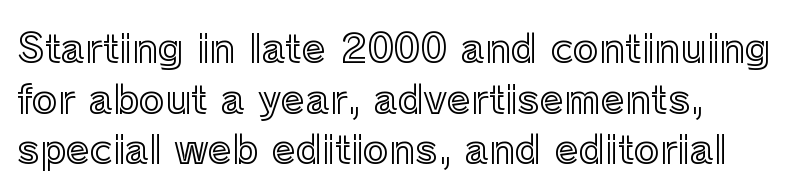
Tall strokes in this sample are plumb rather than angled. Summary of vertical rhythm: regular, with standard interline spacing. Observe the ordinary spacing: letters are neighbours, not strangers. Here the designer chose a conventional face with non-uniform glyph widths. Only glyphs here, with clear space below each row.
